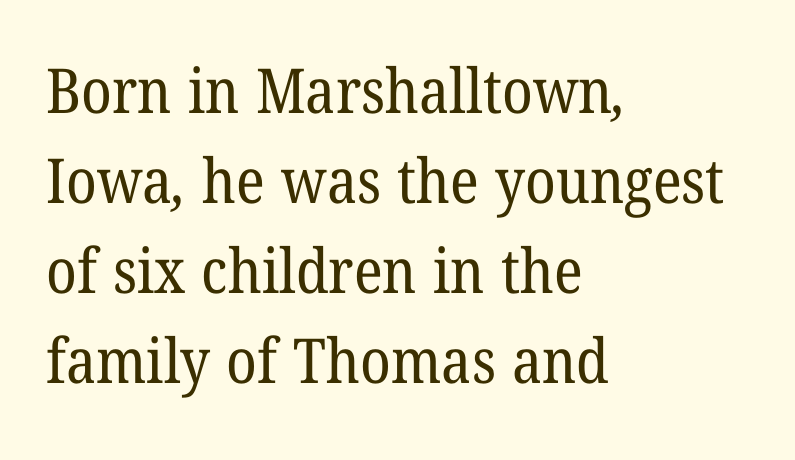
The image shows 62 px regular-weight serif type; set left-aligned, normal line spacing (1.45x), normal letter spacing, not underlined; low stroke contrast and a medium x-height.
